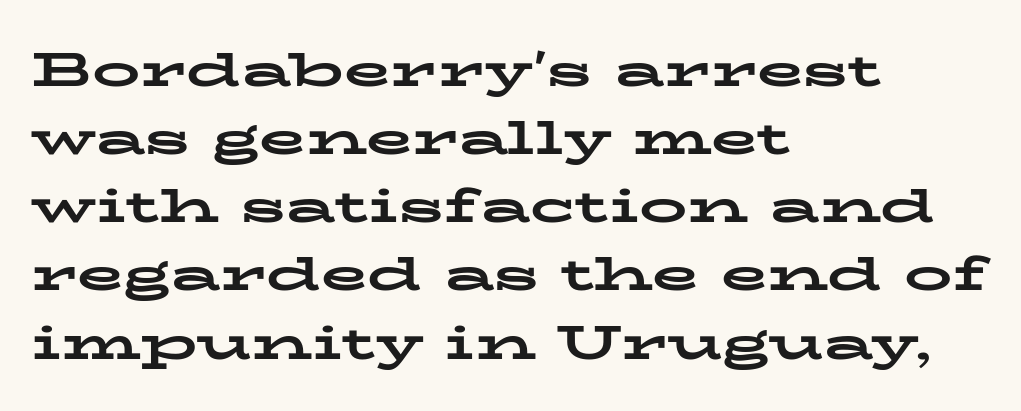
The image shows 48 px bold, wide serif type, upright; set left-aligned, normal line spacing (1.42x), normal letter spacing, not underlined; low stroke contrast and a medium x-height.
